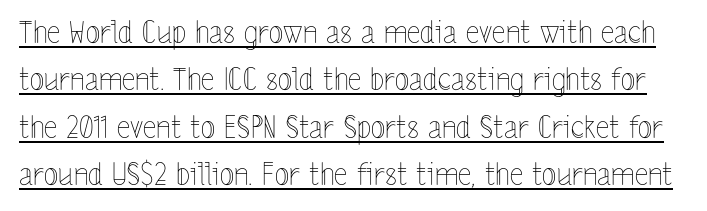
Q: Is the text bold? A: No.
Q: Is the text italic (slanted)? A: No, it is upright.
Q: Is the text underlined? A: Yes.
Q: Is the spacing between letters normal or unusually wide? A: Normal.
Q: Is the spacing between lines tight, normal or loose? A: Normal.
Q: Width (condensed, normal, or wide)? A: Condensed.
Q: x-height? A: Medium.
Q: Monospaced? A: No.
